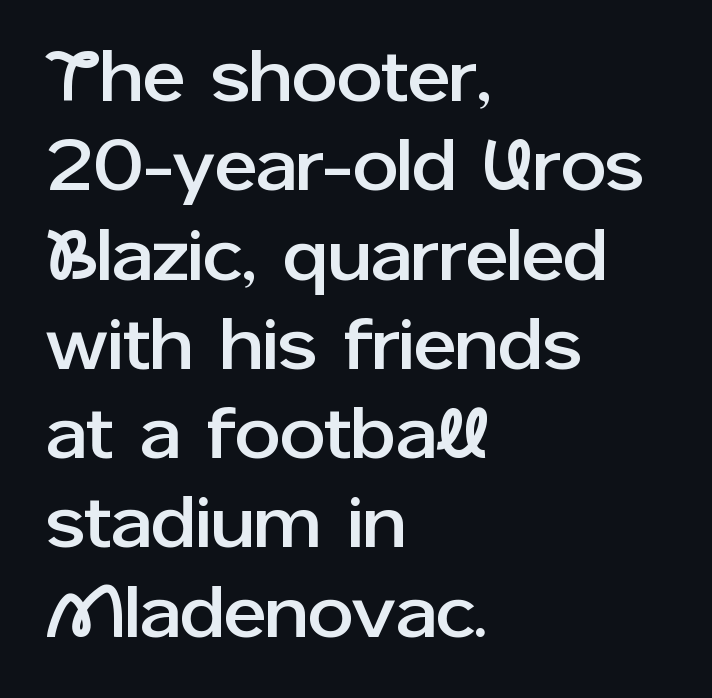
Q: Is the text italic (slanted)? A: No, it is upright.
Q: Is the typeface a serif or a sans-serif typeface? A: Sans-serif.
Q: Is the text underlined? A: No.
Q: How is the paragraph aligned? A: Left-aligned.
Q: Is the spacing between letters normal or unusually wide? A: Normal.
Q: Width (condensed, normal, or wide)? A: Normal.
Q: Stroke contrast? A: Low.
Q: x-height? A: Medium.
Q: Monospaced? A: No.
